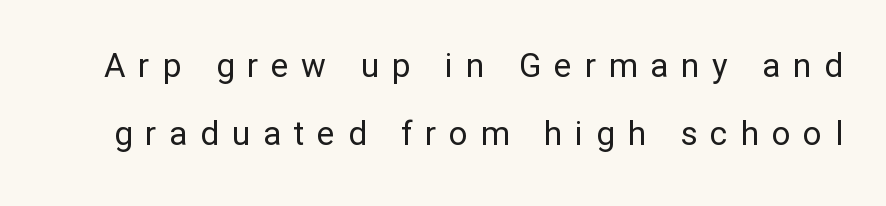
Q: Is the text bold? A: No.
Q: Is the text italic (slanted)? A: No, it is upright.
Q: Is the typeface a serif or a sans-serif typeface? A: Sans-serif.
Q: Is the text underlined? A: No.
Q: Is the spacing between letters normal or unusually wide? A: Unusually wide.
Q: Is the spacing between lines tight, normal or loose? A: Loose.
Q: Width (condensed, normal, or wide)? A: Normal.
Q: Stroke contrast? A: Low.
Q: x-height? A: Medium.
Q: Monospaced? A: No.
